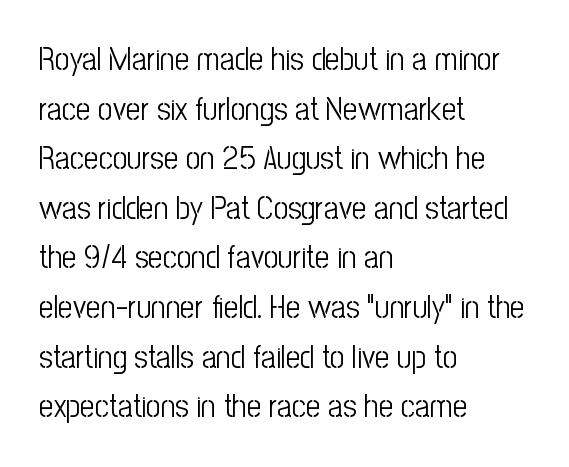
Reading down the block, your eye returns to a fixed left position each line. This is the regular roman posture of the typeface. This rendering leaves character spacing at its baseline value. Nothing sits at the stroke ends, so this counts as sans-serif.
